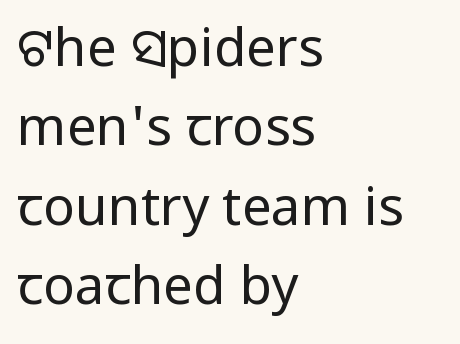
The image shows 53 px regular-weight, condensed sans-serif type, upright; set left-aligned, normal line spacing (1.5x), normal letter spacing, not underlined; low stroke contrast.
